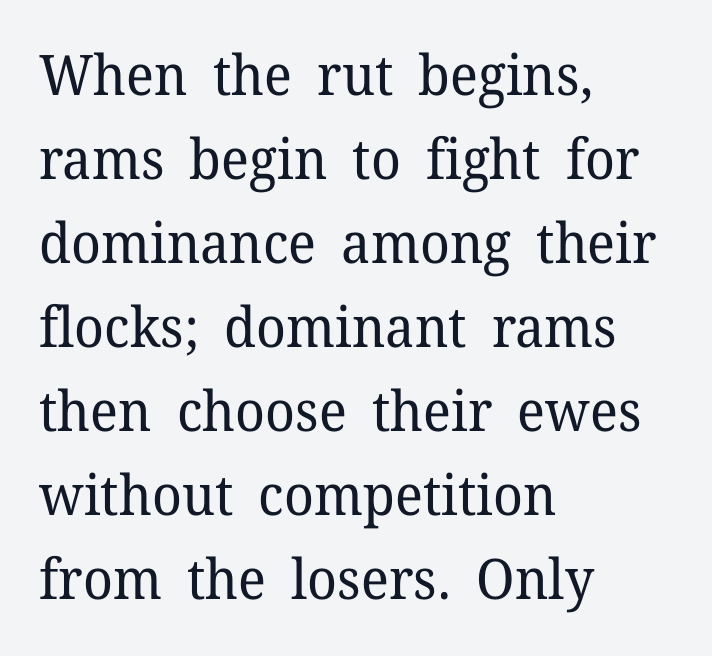
Q: Is the text bold? A: No.
Q: Is the text italic (slanted)? A: No, it is upright.
Q: Is the typeface a serif or a sans-serif typeface? A: Serif.
Q: Is the text underlined? A: No.
Q: How is the paragraph aligned? A: Left-aligned.
Q: Is the spacing between letters normal or unusually wide? A: Normal.
Q: Is the spacing between lines tight, normal or loose? A: Normal.
Q: Width (condensed, normal, or wide)? A: Normal.
Q: Stroke contrast? A: Low.
Q: x-height? A: Medium.
Q: Monospaced? A: No.
